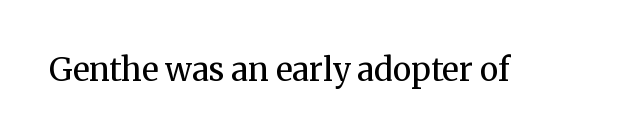
{"serif": "yes", "italic": "no", "bold": "no", "weight": "regular", "width": "normal", "stroke_contrast": "medium", "x_height": "medium", "monospaced": "no", "underline": "no", "letter_spacing": "normal", "letter_spacing_em": 0.0, "glyph_px": 32}
